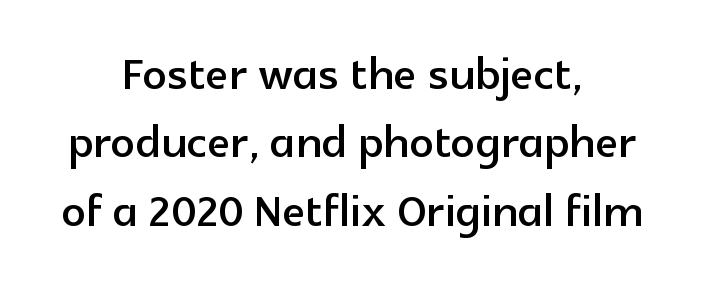
Q: Is the text italic (slanted)? A: No, it is upright.
Q: Is the typeface a serif or a sans-serif typeface? A: Sans-serif.
Q: Is the text underlined? A: No.
Q: How is the paragraph aligned? A: Centered.
Q: Is the spacing between letters normal or unusually wide? A: Normal.
Q: Is the spacing between lines tight, normal or loose? A: Tight.
Q: Width (condensed, normal, or wide)? A: Normal.
Q: x-height? A: Medium.
Q: Monospaced? A: No.
